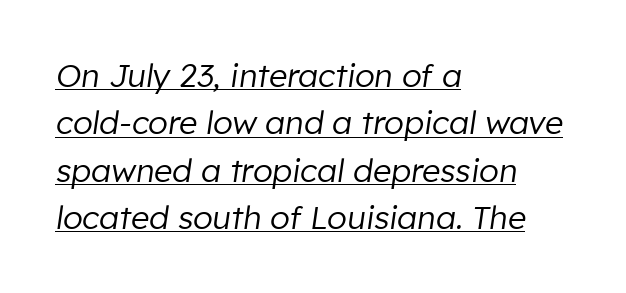
Q: Is the text bold? A: No.
Q: Is the text italic (slanted)? A: Yes, it leans right by about 8 degrees.
Q: Is the text underlined? A: Yes.
Q: How is the paragraph aligned? A: Left-aligned.
Q: Is the spacing between letters normal or unusually wide? A: Normal.
Q: Is the spacing between lines tight, normal or loose? A: Normal.
Q: Width (condensed, normal, or wide)? A: Normal.
Q: Stroke contrast? A: Low.
Q: x-height? A: Medium.
Q: Monospaced? A: No.
